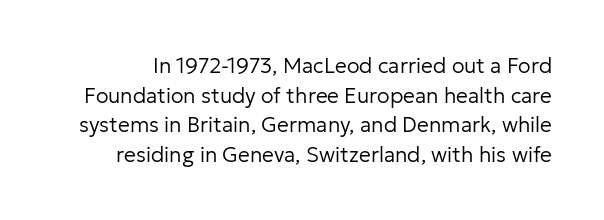
Q: Is the text bold? A: No.
Q: Is the text italic (slanted)? A: No, it is upright.
Q: Is the text underlined? A: No.
Q: Is the spacing between letters normal or unusually wide? A: Normal.
Q: Is the spacing between lines tight, normal or loose? A: Normal.
